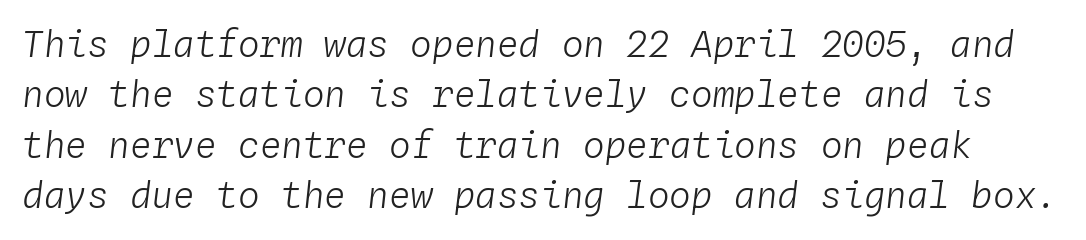
{"italic": "yes", "lean": "right", "slant_degrees": 4, "bold": "no", "weight": "light", "width": "normal", "stroke_contrast": "low", "x_height": "medium", "monospaced": "yes", "underline": "no", "line_spacing": "normal", "line_spacing_ratio": 1.4, "letter_spacing": "normal", "letter_spacing_em": 0.0, "glyph_px": 36}
